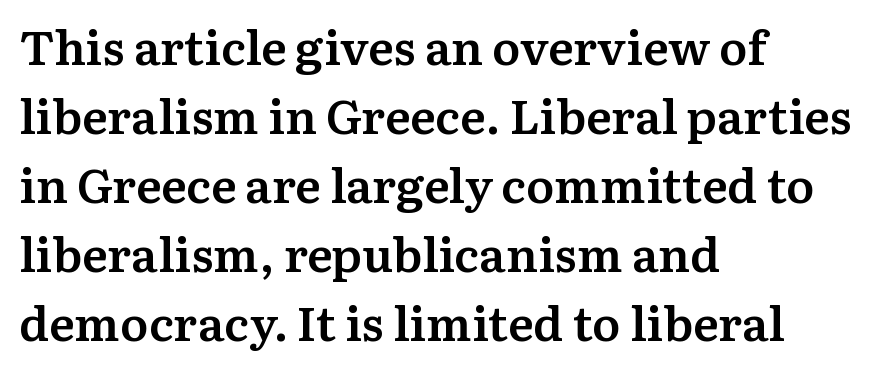
The image shows 48 px semibold serif type, upright; set left-aligned, normal line spacing (1.44x), normal letter spacing, not underlined; medium stroke contrast and a medium x-height.
